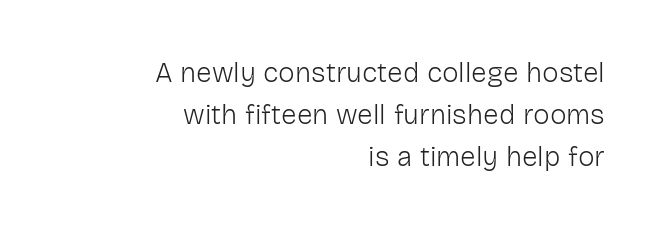
The image shows 28 px light sans-serif type, upright; set right-aligned, normal line spacing (1.5x), normal letter spacing, not underlined; low stroke contrast and a medium x-height.
